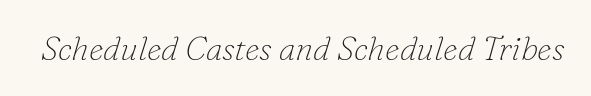
{"serif": "yes", "italic": "yes", "lean": "right", "slant_degrees": 16, "bold": "no", "weight": "thin", "width": "normal", "stroke_contrast": "low", "x_height": "small", "monospaced": "no", "underline": "no", "letter_spacing": "normal", "letter_spacing_em": 0.0, "glyph_px": 33}
